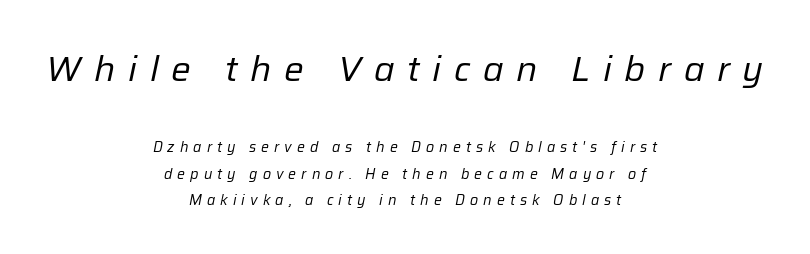
The image shows 35 px regular-weight type, italic (leaning right); set centered, loose line spacing (1.91x), unusually wide letter spacing (+0.36 em), not underlined; the first (top) block is 2.5x larger; low stroke contrast and a medium x-height.
